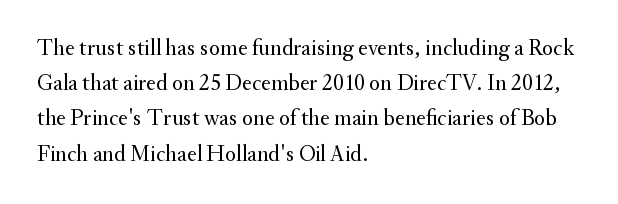
A typesetter would call this leading conventional body-copy spacing. Casual observation: everything's shoved over to the left. Counters stay open thanks to moderate or lighter strokes. The lettering stays uniformly vertical, giving the passage a roman look. No extra tracking has been applied to these lines. The gap between lines stays unmarked.
